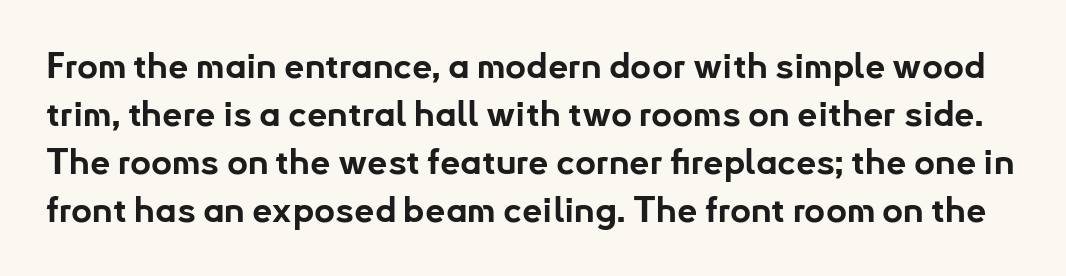
A typesetter would call this zero additional tracking. The lines sit at an ordinary, default distance from one another. The rendering uses natural spacing where letterforms have individual widths. The string is rendered with underlining switched off. No feet cap the strokes, marking this as sans-serif type.
